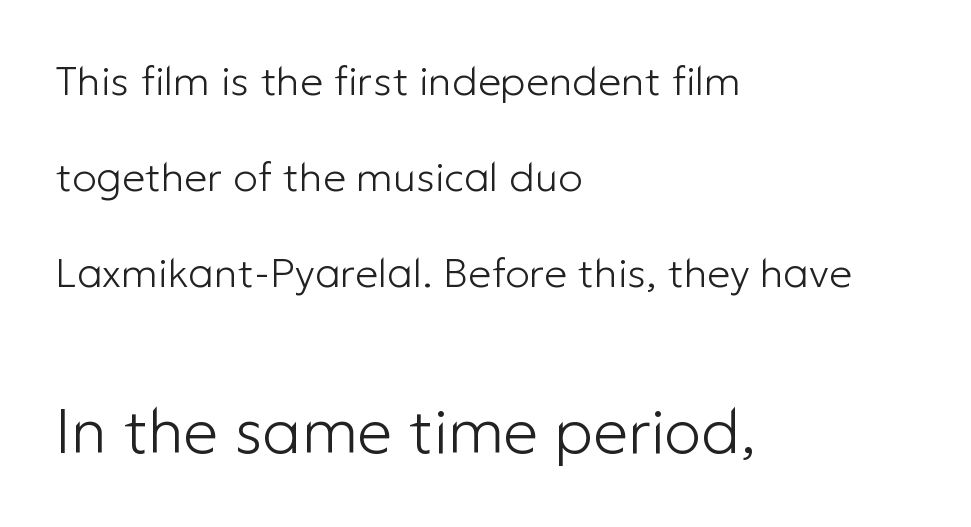
The face used here appears at its bigger size in the lower chunk. Is there much room between lines? Yes — plenty of vertical air separates them. The horizontal fit of the characters is conventional and even. Here the designer chose a conventional face with non-uniform glyph widths. Ordinary non-slanted type is in use.
